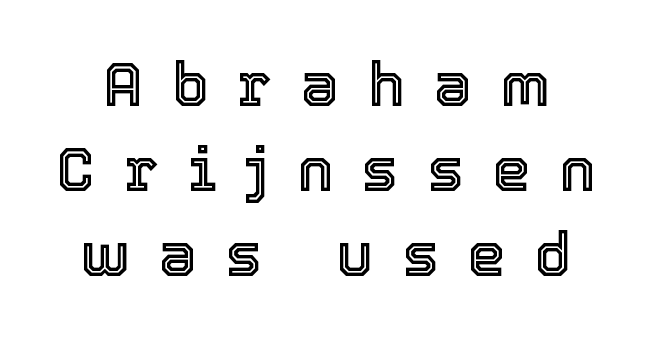
{"italic": "no", "width": "normal", "x_height": "medium", "monospaced": "no", "underline": "no", "line_spacing": "normal", "line_spacing_ratio": 1.42, "letter_spacing": "wide", "letter_spacing_em": 0.49, "glyph_px": 60}
